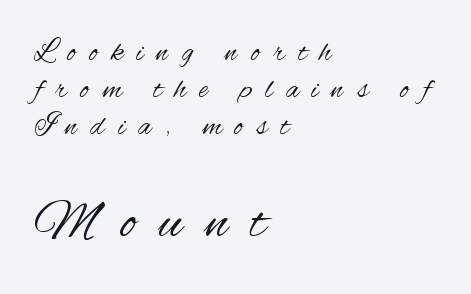
{"serif": "no", "bold": "no", "weight": "regular", "width": "condensed", "stroke_contrast": "medium", "x_height": "small", "monospaced": "no", "underline": "no", "align": "left", "line_spacing_ratio": 1.2, "letter_spacing": "wide", "letter_spacing_em": 0.42, "larger_block": "second", "size_ratio": 1.77, "glyph_px": 55}
